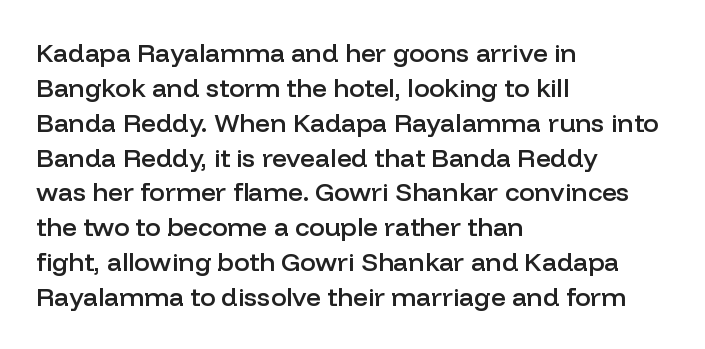
Q: Is the text bold? A: Semi-bold.
Q: Is the text italic (slanted)? A: No, it is upright.
Q: Is the text underlined? A: No.
Q: How is the paragraph aligned? A: Left-aligned.
Q: Is the spacing between letters normal or unusually wide? A: Normal.
Q: Is the spacing between lines tight, normal or loose? A: Normal.
